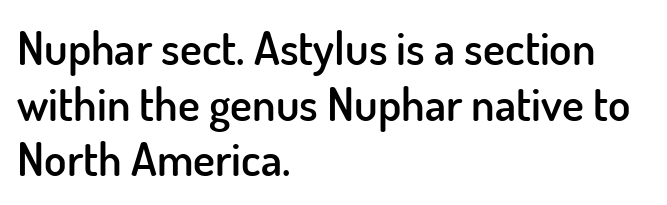
Q: Is the text bold? A: Semi-bold.
Q: Is the text italic (slanted)? A: No, it is upright.
Q: Is the typeface a serif or a sans-serif typeface? A: Sans-serif.
Q: Is the text underlined? A: No.
Q: How is the paragraph aligned? A: Left-aligned.
Q: Is the spacing between letters normal or unusually wide? A: Normal.
Q: Width (condensed, normal, or wide)? A: Normal.
Q: Stroke contrast? A: Low.
Q: x-height? A: Small.
Q: Monospaced? A: No.
